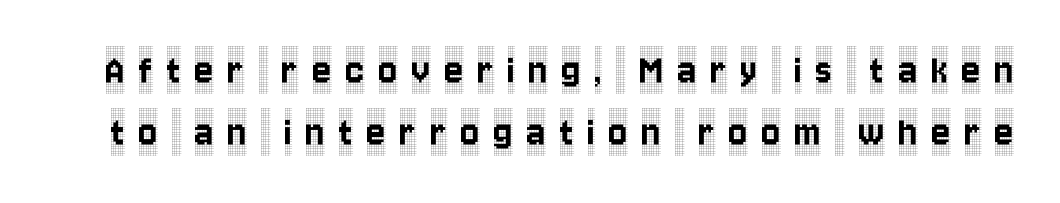
This rendering widens character spacing well past its baseline value. The specimen omits any rule beneath the text block's lines. Looks like regular typesetting: each glyph gets only the width it needs. Normally led — the rows are evenly, conventionally spaced. What kind of face is this? One with serifs. The specimen reads as upright at a glance.
